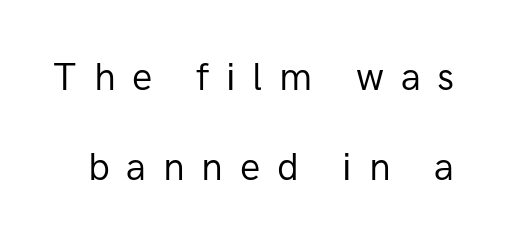
Q: Is the text bold? A: No.
Q: Is the text italic (slanted)? A: No, it is upright.
Q: Is the typeface a serif or a sans-serif typeface? A: Sans-serif.
Q: Is the text underlined? A: No.
Q: Is the spacing between letters normal or unusually wide? A: Unusually wide.
Q: Is the spacing between lines tight, normal or loose? A: Loose.
Q: Width (condensed, normal, or wide)? A: Normal.
Q: Stroke contrast? A: Low.
Q: x-height? A: Medium.
Q: Monospaced? A: No.
